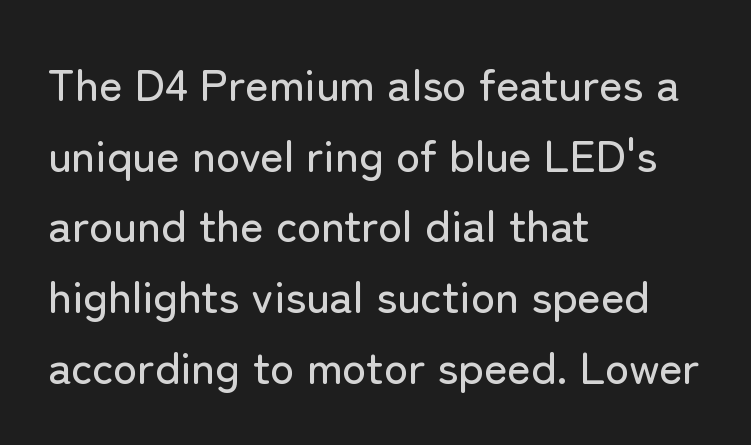
The lines in this sample share a left origin and differ only in where they stop. Descender tails drop into unmarked territory. The line texture is even and compact thanks to regular tracking. Regarding serifs, this sample does without them. Honestly, the row spacing looks completely unremarkable.
